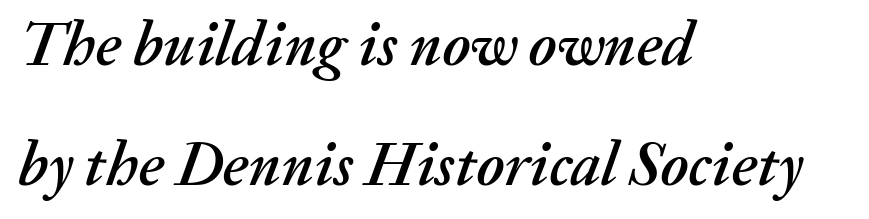
Q: Is the text italic (slanted)? A: Yes, it leans right by about 20 degrees.
Q: Is the text underlined? A: No.
Q: How is the paragraph aligned? A: Left-aligned.
Q: Is the spacing between letters normal or unusually wide? A: Normal.
Q: Is the spacing between lines tight, normal or loose? A: Loose.
Q: Width (condensed, normal, or wide)? A: Normal.
Q: Stroke contrast? A: Medium.
Q: x-height? A: Medium.
Q: Monospaced? A: No.
